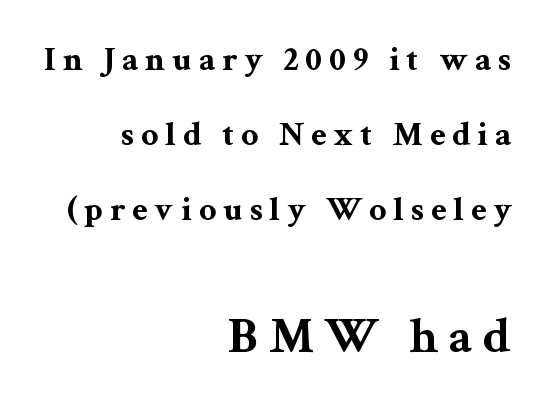
The image shows 51 px bold, wide serif type, upright; set right-aligned, loose line spacing (2.21x), unusually wide letter spacing (+0.2 em), not underlined; the second (bottom) block is 1.5x larger; medium stroke contrast and a medium x-height.
